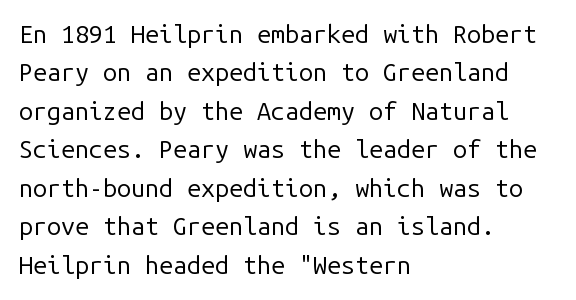
This sample uses an upright cut, with every glyph sitting square on the baseline. The string is rendered with underlining switched off. Tracking value appears to be zero — textbook default spacing. The lines in this sample share a left origin and differ only in where they stop. Vertical spacing — default.
